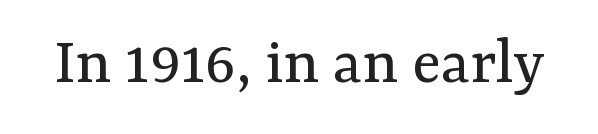
{"serif": "yes", "italic": "no", "bold": "no", "weight": "regular", "width": "normal", "stroke_contrast": "medium", "x_height": "medium", "monospaced": "no", "underline": "no", "letter_spacing": "normal", "letter_spacing_em": 0.0, "glyph_px": 67}
